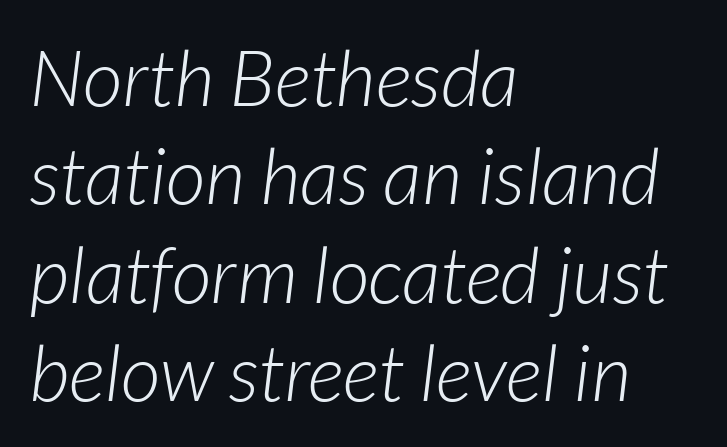
Each row of text sits above clean, open space. The rag falls on the right side of this text block. The rendering keeps characters at their native spacing. Summary of vertical rhythm: regular, with standard interline spacing.
